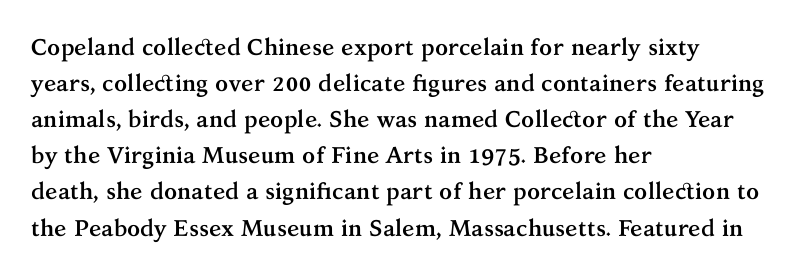
Notice how descenders clear the ascenders below comfortably — that's standard leading. The sample has been set heavy, in full bold. Italic? Not at all — the glyphs are vertical. A bare baseline throughout the passage. The rag falls on the right side of this text block. Inter-character spacing is left at the font's built-in metrics.
